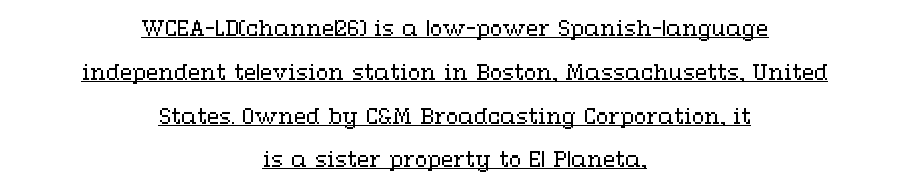
This rendering leaves character spacing at its baseline value. The axis of the letterforms is exactly vertical. A rule runs beneath these lines of type. Each stroke keeps to a modest, everyday thickness or less. Notice the wide empty band between every row — that's loose leading. Layout note: lines centered.
